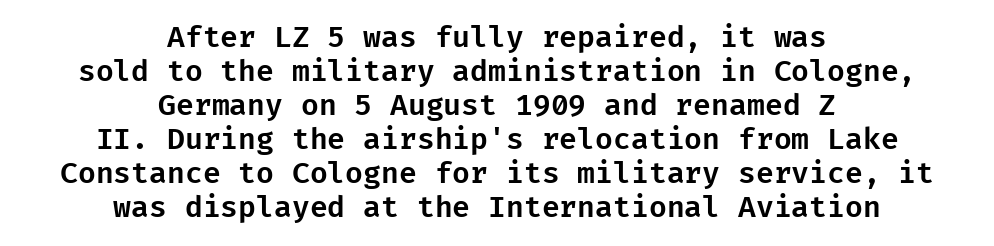
{"serif": "no", "italic": "no", "width": "normal", "stroke_contrast": "low", "x_height": "medium", "underline": "no", "align": "center", "line_spacing_ratio": 1.17, "letter_spacing": "normal", "letter_spacing_em": 0.0, "glyph_px": 29}
